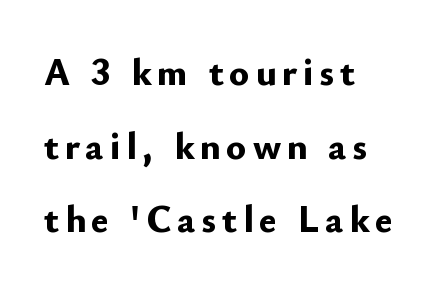
Is this a fixed-width face? No — the glyphs have proportional, varying widths. The passage shown is emphatically bold. Layout note: lines flush left. A great deal of white space separates one row of letters from the next. The lettering stays uniformly vertical, giving the passage a roman look. Quick note: underline off.
